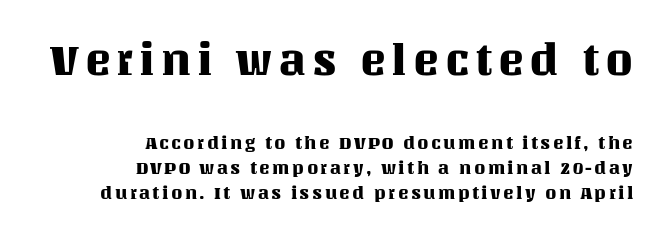
Varying glyph widths throughout — classic text-font behaviour. Size contrast runs from large at the top to small at the bottom. The space between consecutive lines is moderate. Just letters on the line, the space beneath them empty.
